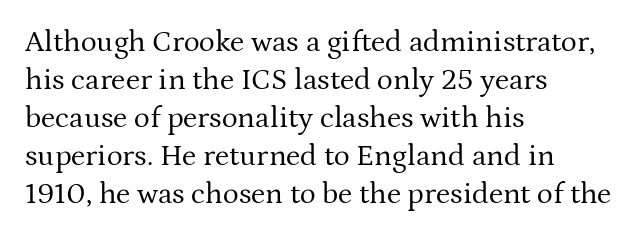
Q: Is the text bold? A: No.
Q: Is the text italic (slanted)? A: No, it is upright.
Q: Is the typeface a serif or a sans-serif typeface? A: Serif.
Q: Is the text underlined? A: No.
Q: How is the paragraph aligned? A: Left-aligned.
Q: Is the spacing between letters normal or unusually wide? A: Normal.
Q: Is the spacing between lines tight, normal or loose? A: Normal.
Q: Width (condensed, normal, or wide)? A: Normal.
Q: Stroke contrast? A: Medium.
Q: x-height? A: Medium.
Q: Monospaced? A: No.
